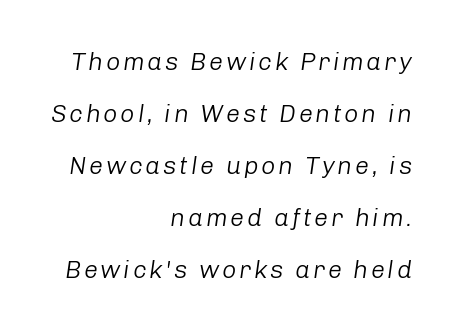
Q: Is the text bold? A: No.
Q: Is the text italic (slanted)? A: Yes, it leans right by about 8 degrees.
Q: Is the text underlined? A: No.
Q: How is the paragraph aligned? A: Right-aligned.
Q: Is the spacing between lines tight, normal or loose? A: Loose.
